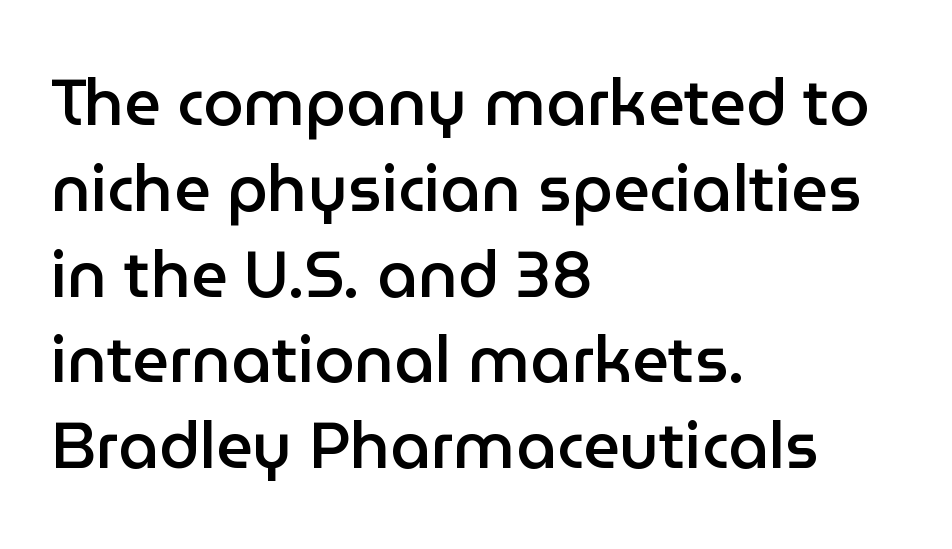
Nope, no serifs anywhere on these letters. Short note: letters normally spaced. Is the type bold? Partly — it's a semibold, heavier than regular but not fully bold. All the whitespace from short lines collects on the right. The vertical gap from one line to the next is medium.
